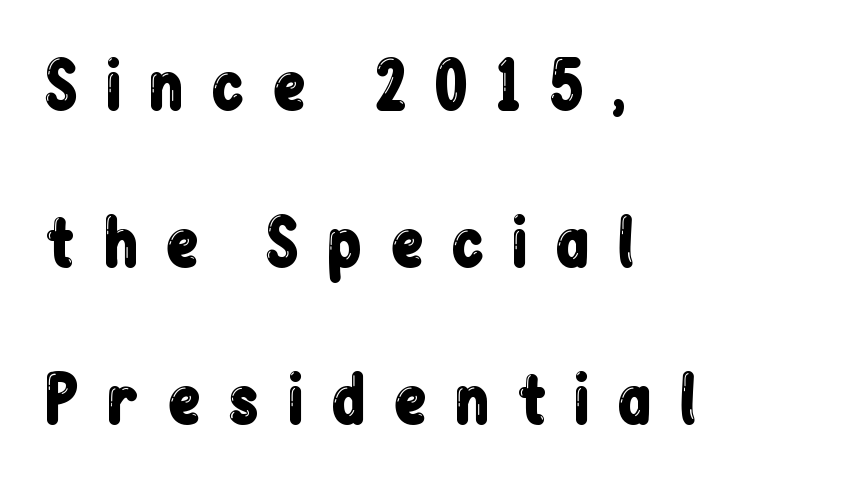
The image shows 64 px condensed sans-serif type, upright; set left-aligned, loose line spacing (2.45x), unusually wide letter spacing (+0.4 em), not underlined; low stroke contrast and a medium x-height.
